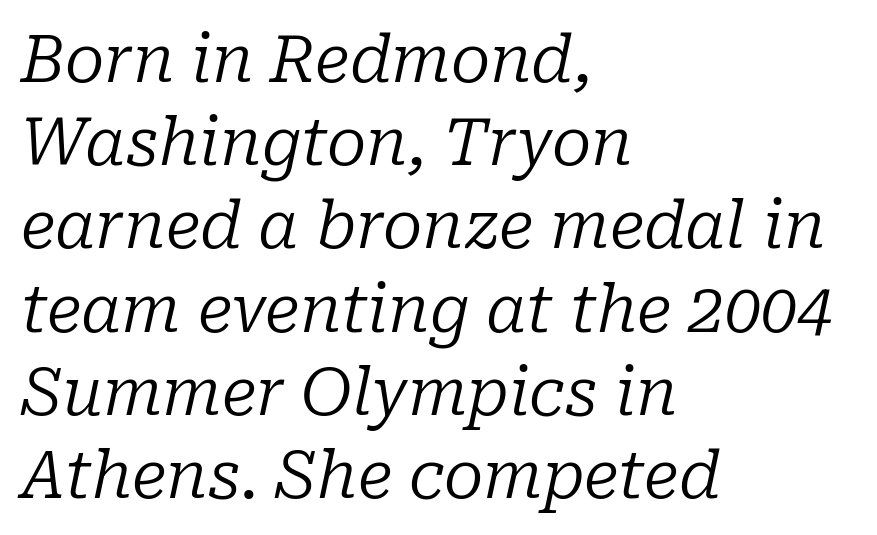
{"serif": "yes", "italic": "yes", "lean": "right", "slant_degrees": 10, "bold": "no", "weight": "regular", "width": "normal", "stroke_contrast": "low", "x_height": "medium", "monospaced": "no", "underline": "no", "align": "left", "line_spacing": "normal", "line_spacing_ratio": 1.28, "letter_spacing": "normal", "letter_spacing_em": 0.0, "glyph_px": 65}
